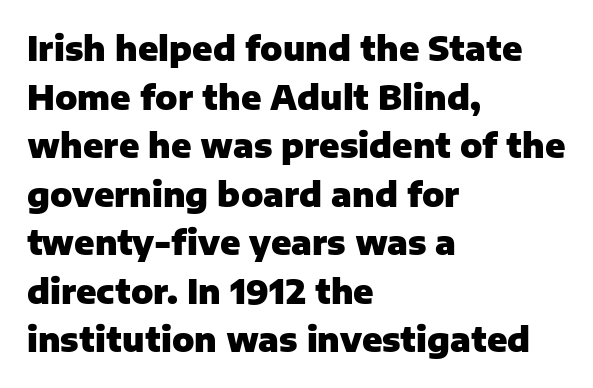
All the whitespace from short lines collects on the right. Clear beneath every line of the passage. How would I describe the line gaps? Plain and ordinary. The typography opts for an upright posture over an oblique one. Compared with an ordinary text face, these strokes are far heavier — a full bold. The letters sit at their default tracking, neither squeezed nor spread.
